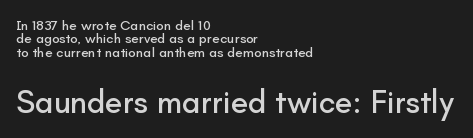
{"serif": "no", "italic": "no", "width": "normal", "stroke_contrast": "low", "x_height": "small", "monospaced": "no", "underline": "no", "align": "left", "line_spacing": "tight", "line_spacing_ratio": 0.96, "letter_spacing": "normal", "letter_spacing_em": 0.0, "larger_block": "second", "size_ratio": 2.29, "glyph_px": 32}
